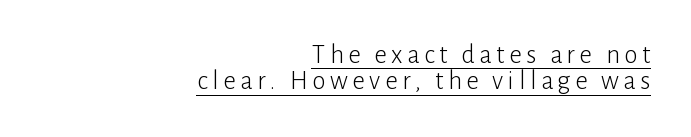
{"italic": "no", "bold": "no", "underline": "yes", "align": "right", "line_spacing": "tight", "line_spacing_ratio": 0.98, "glyph_px": 27}
